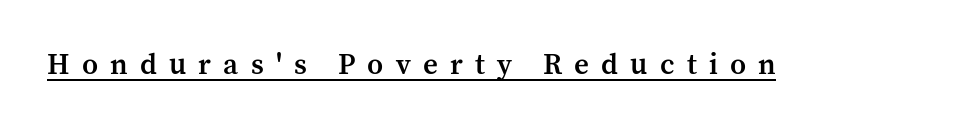
The strokes are fattened partway — semibold, not bold. Proportional: the letters do not fall into vertical columns. The passage shown has open, widely tracked lettering throughout. A baseline rule has been typeset under these characters. Little horizontal feet cap the strokes, marking this as serif type. Italic? Not at all — the glyphs are vertical.
